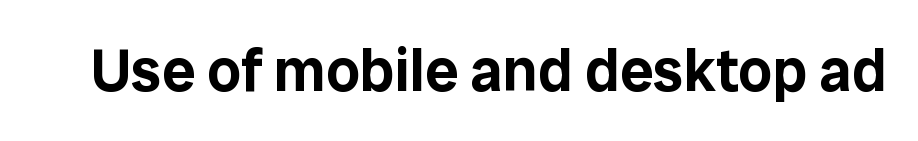
The image shows 60 px sans-serif type, upright; set normal letter spacing, not underlined; low stroke contrast and a medium x-height.
